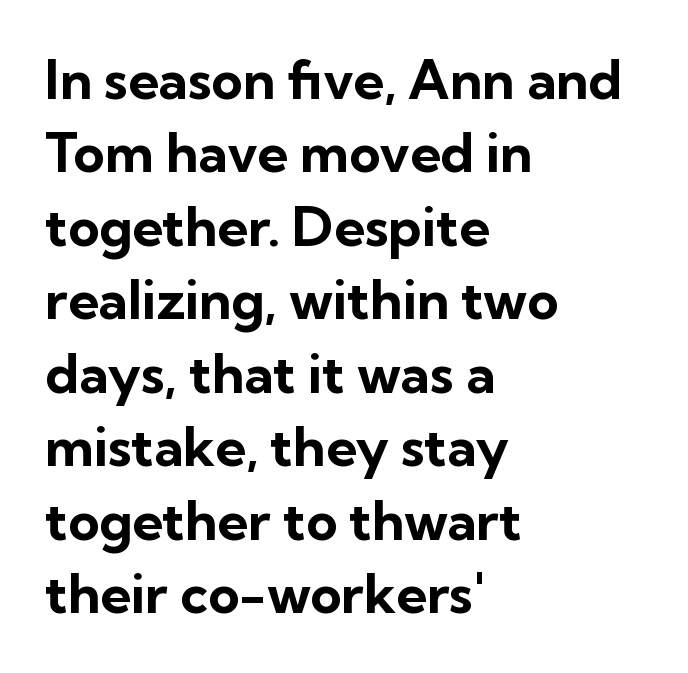
{"serif": "no", "italic": "no", "bold": "yes", "weight": "bold", "width": "normal", "stroke_contrast": "low", "x_height": "medium", "monospaced": "no", "underline": "no", "align": "left", "line_spacing": "normal", "line_spacing_ratio": 1.36, "letter_spacing": "normal", "letter_spacing_em": 0.0, "glyph_px": 54}
